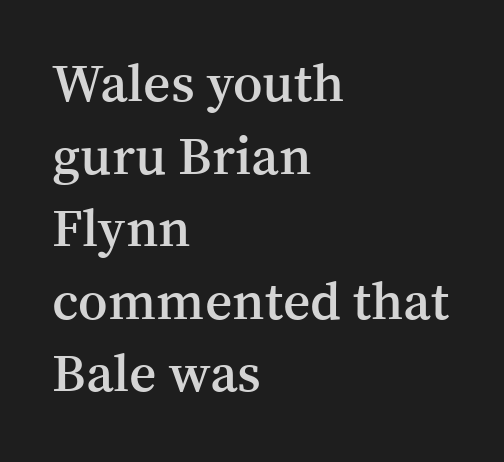
The image shows 53 px semibold serif type, upright; set left-aligned, normal line spacing (1.37x), normal letter spacing, not underlined; medium stroke contrast and a medium x-height.
